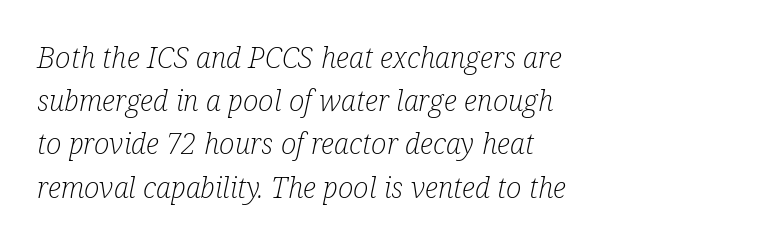
{"serif": "yes", "italic": "yes", "lean": "right", "slant_degrees": 12, "bold": "no", "weight": "light", "width": "condensed", "stroke_contrast": "low", "x_height": "medium", "monospaced": "no", "underline": "no", "align": "left", "line_spacing": "normal", "line_spacing_ratio": 1.49, "letter_spacing": "normal", "letter_spacing_em": 0.0, "glyph_px": 29}
